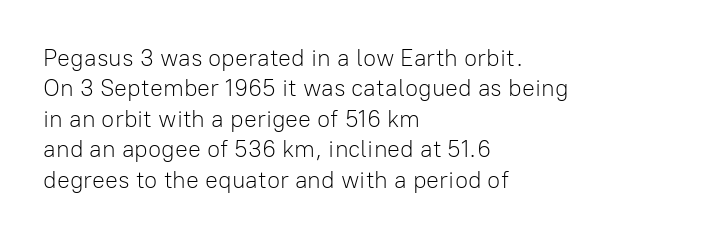
The image shows 24 px text type, upright; set left-aligned, normal line spacing (1.27x), normal letter spacing, not underlined.
